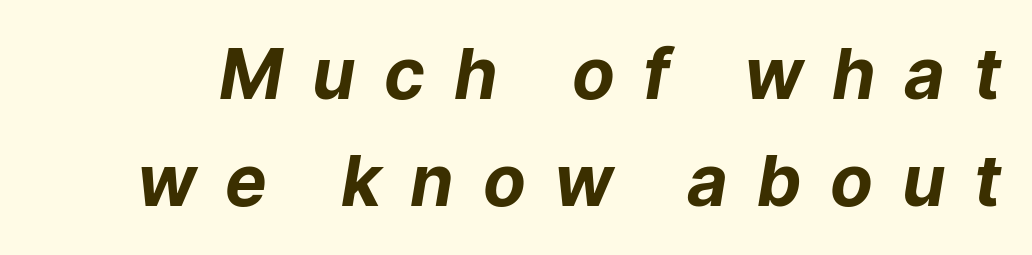
Q: Is the text bold? A: Yes.
Q: Is the typeface a serif or a sans-serif typeface? A: Sans-serif.
Q: Is the text underlined? A: No.
Q: Is the spacing between letters normal or unusually wide? A: Unusually wide.
Q: Is the spacing between lines tight, normal or loose? A: Normal.
Q: Width (condensed, normal, or wide)? A: Normal.
Q: Stroke contrast? A: Low.
Q: x-height? A: Medium.
Q: Monospaced? A: No.
